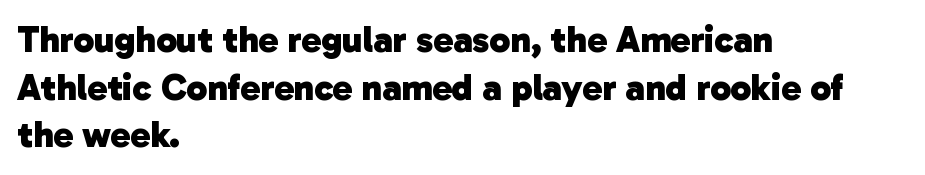
The image shows 37 px heavy sans-serif type; set left-aligned, normal line spacing (1.29x), normal letter spacing, not underlined; low stroke contrast and a medium x-height.
